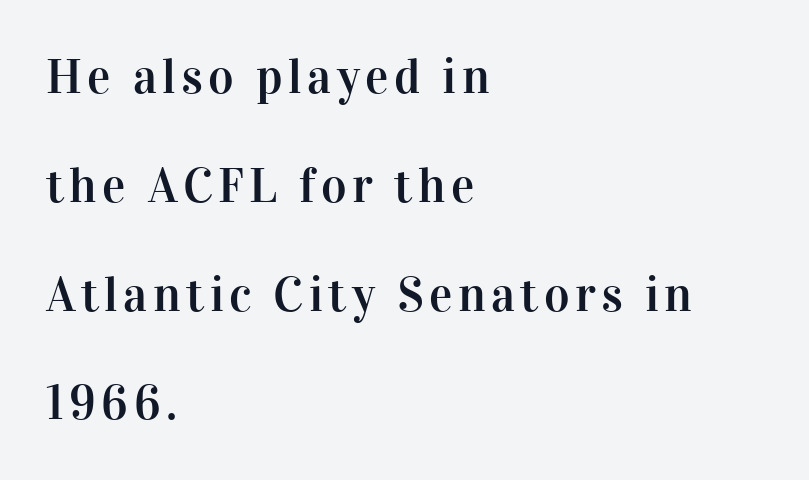
The image shows 49 px serif type, upright; set left-aligned, loose line spacing (2.22x), not underlined; high stroke contrast and a medium x-height.
